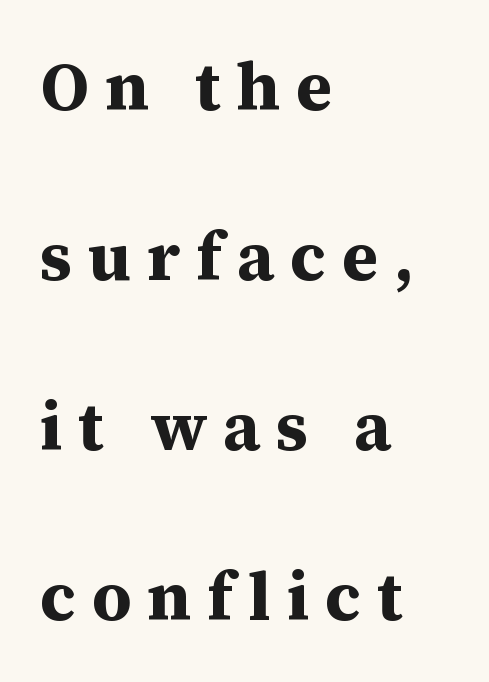
The image shows 68 px bold serif type, upright; set left-aligned, loose line spacing (2.5x), unusually wide letter spacing (+0.23 em), not underlined; medium stroke contrast and a medium x-height.
